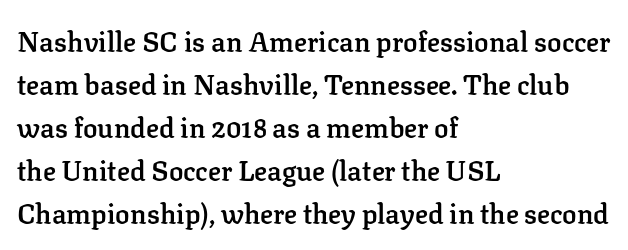
Q: Is the text bold? A: Semi-bold.
Q: Is the text italic (slanted)? A: No, it is upright.
Q: Is the text underlined? A: No.
Q: How is the paragraph aligned? A: Left-aligned.
Q: Is the spacing between letters normal or unusually wide? A: Normal.
Q: Is the spacing between lines tight, normal or loose? A: Normal.
